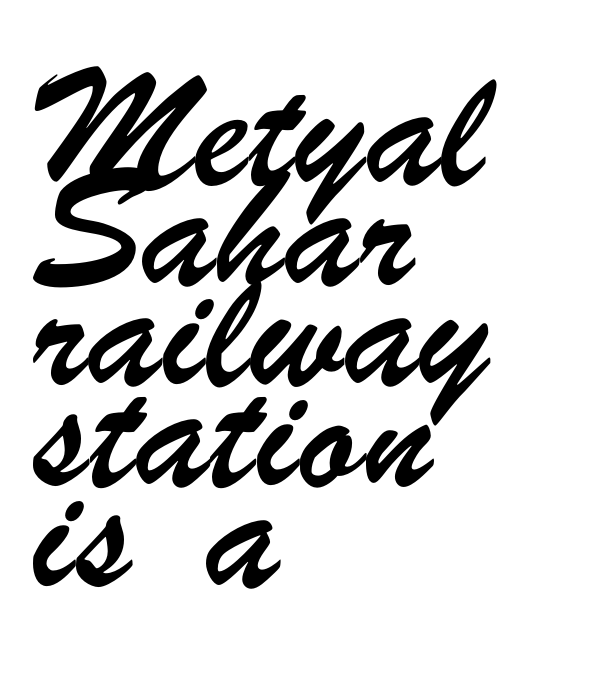
Horizontal bands of white between lines are of average thickness. Rule under the text: the space is simply empty. Look at the bottom of the vertical strokes: they stop flat, with no serifs. The passage is arranged the way most books set body copy — flush left. Here the designer chose a conventional face with non-uniform glyph widths.
